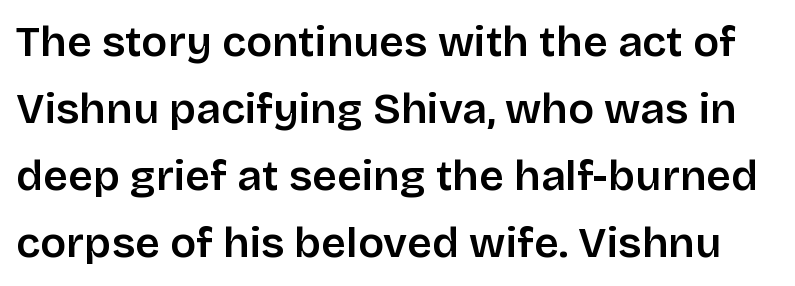
Summary of vertical rhythm: regular, with standard interline spacing. The rendering shows plain stroke endings on the letterforms — a sans-serif design. No extra tracking has been applied to these lines. This sample has the flowing, uneven cadence of proportional lettering. A clean baseline with only descenders dipping below it. What weight is shown? A semibold, between regular and bold.
